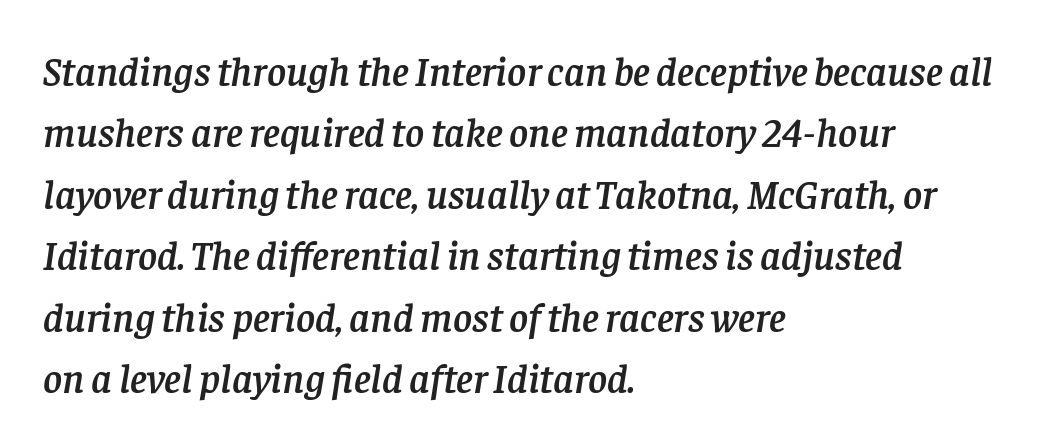
Q: Is the text italic (slanted)? A: Yes, it leans right by about 8 degrees.
Q: Is the typeface a serif or a sans-serif typeface? A: Serif.
Q: Is the text underlined? A: No.
Q: How is the paragraph aligned? A: Left-aligned.
Q: Is the spacing between letters normal or unusually wide? A: Normal.
Q: Is the spacing between lines tight, normal or loose? A: Normal.
Q: Width (condensed, normal, or wide)? A: Normal.
Q: Stroke contrast? A: Low.
Q: x-height? A: Large.
Q: Monospaced? A: No.
